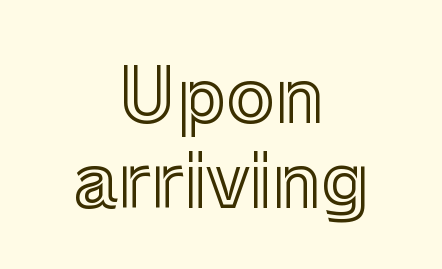
The letters stand upright; this is a roman face. Character widths vary here, with narrow letters taking less room than wide ones. These lines keep a tight, regular rhythm from letter to letter. Check under the words: just untouched page. These lines are centered, leaving both edges ragged.
